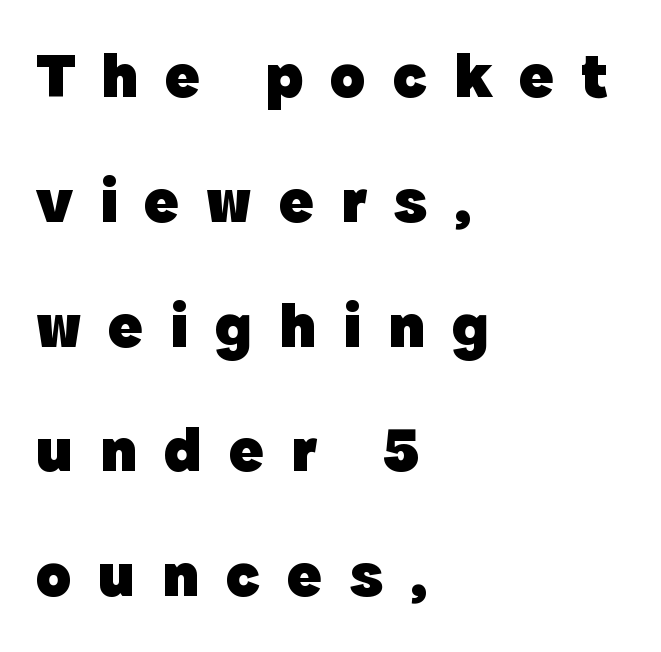
{"serif": "no", "italic": "no", "bold": "yes", "weight": "heavy", "width": "normal", "x_height": "medium", "monospaced": "no", "underline": "no", "align": "left", "line_spacing": "loose", "line_spacing_ratio": 1.92, "letter_spacing": "wide", "letter_spacing_em": 0.41, "glyph_px": 65}
